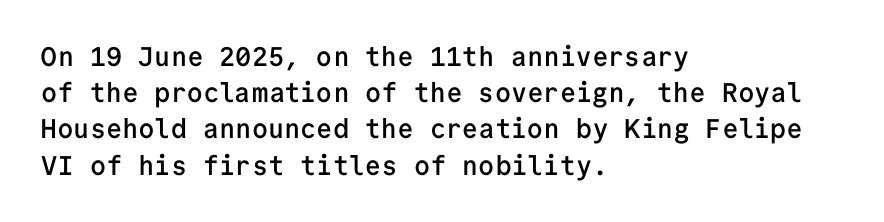
The image shows 27 px text type, upright; set left-aligned, normal line spacing (1.34x), normal letter spacing, not underlined.
